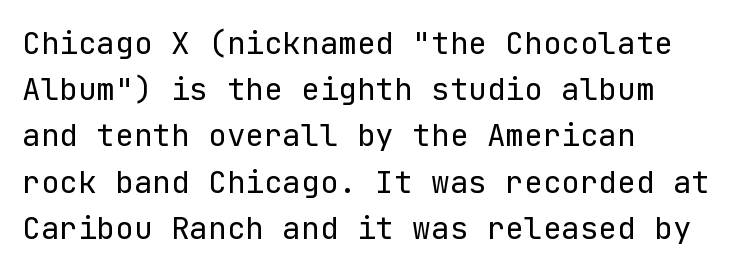
Q: Is the text bold? A: No.
Q: Is the text italic (slanted)? A: No, it is upright.
Q: Is the typeface a serif or a sans-serif typeface? A: Sans-serif.
Q: Is the text underlined? A: No.
Q: How is the paragraph aligned? A: Left-aligned.
Q: Is the spacing between letters normal or unusually wide? A: Normal.
Q: Is the spacing between lines tight, normal or loose? A: Normal.
Q: Width (condensed, normal, or wide)? A: Normal.
Q: Stroke contrast? A: Low.
Q: x-height? A: Medium.
